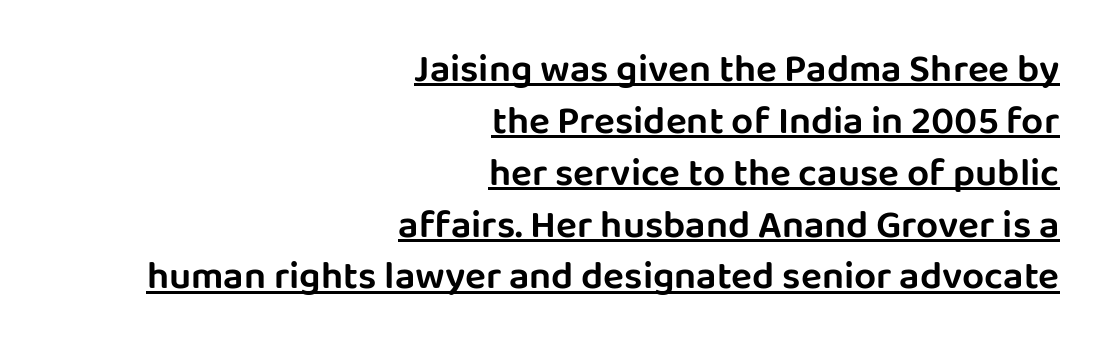
Q: Is the text italic (slanted)? A: No, it is upright.
Q: Is the typeface a serif or a sans-serif typeface? A: Sans-serif.
Q: Is the text underlined? A: Yes.
Q: How is the paragraph aligned? A: Right-aligned.
Q: Is the spacing between letters normal or unusually wide? A: Normal.
Q: Is the spacing between lines tight, normal or loose? A: Normal.
Q: Width (condensed, normal, or wide)? A: Normal.
Q: Stroke contrast? A: Low.
Q: x-height? A: Large.
Q: Monospaced? A: No.
